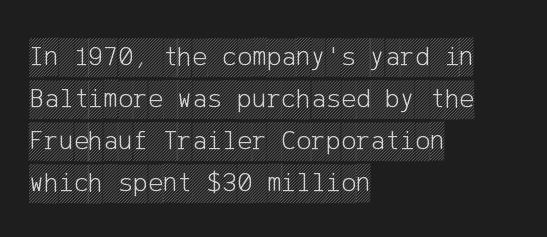
Q: Is the text italic (slanted)? A: No, it is upright.
Q: Is the text underlined? A: No.
Q: How is the paragraph aligned? A: Left-aligned.
Q: Is the spacing between letters normal or unusually wide? A: Normal.
Q: Is the spacing between lines tight, normal or loose? A: Normal.
Q: Width (condensed, normal, or wide)? A: Condensed.
Q: x-height? A: Large.
